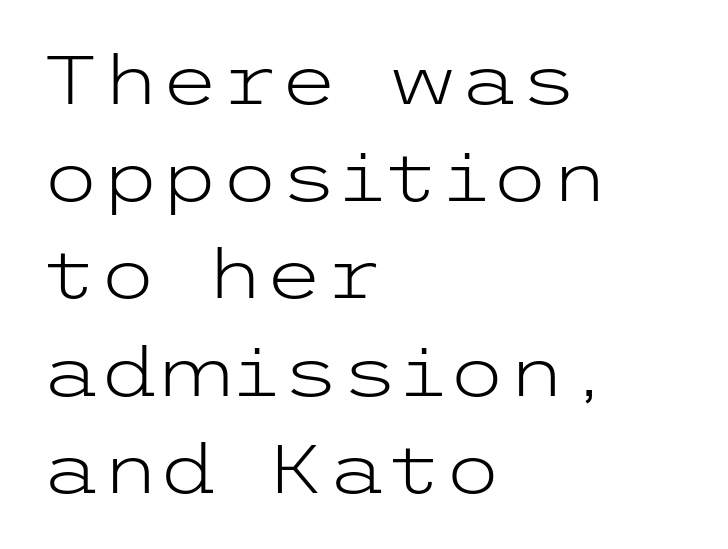
{"serif": "no", "italic": "no", "bold": "no", "weight": "light", "width": "wide", "stroke_contrast": "low", "x_height": "medium", "underline": "no", "align": "left", "line_spacing": "normal", "line_spacing_ratio": 1.43, "letter_spacing": "normal", "letter_spacing_em": 0.0, "glyph_px": 68}
